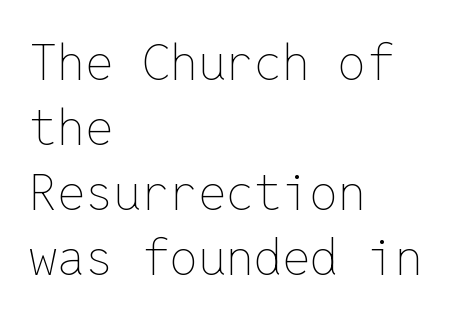
{"italic": "no", "bold": "no", "weight": "thin", "width": "normal", "stroke_contrast": "low", "x_height": "medium", "monospaced": "yes", "underline": "no", "align": "left", "line_spacing": "normal", "line_spacing_ratio": 1.3, "letter_spacing": "normal", "letter_spacing_em": 0.0, "glyph_px": 50}
